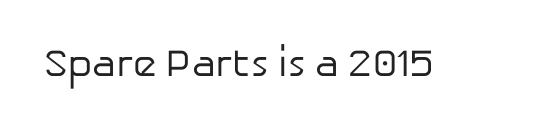
Q: Is the text bold? A: No.
Q: Is the text italic (slanted)? A: No, it is upright.
Q: Is the typeface a serif or a sans-serif typeface? A: Sans-serif.
Q: Is the text underlined? A: No.
Q: Is the spacing between letters normal or unusually wide? A: Normal.
Q: Width (condensed, normal, or wide)? A: Normal.
Q: Stroke contrast? A: Low.
Q: x-height? A: Medium.
Q: Monospaced? A: No.
